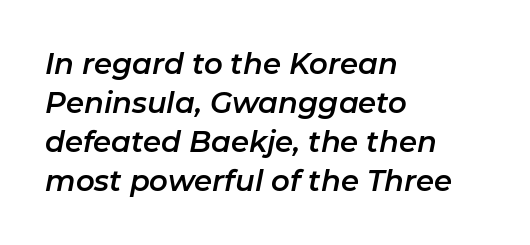
{"italic": "yes", "lean": "right", "slant_degrees": 11, "width": "normal", "stroke_contrast": "low", "x_height": "medium", "monospaced": "no", "underline": "no", "align": "left", "line_spacing": "normal", "line_spacing_ratio": 1.35, "letter_spacing": "normal", "letter_spacing_em": 0.0, "glyph_px": 29}
